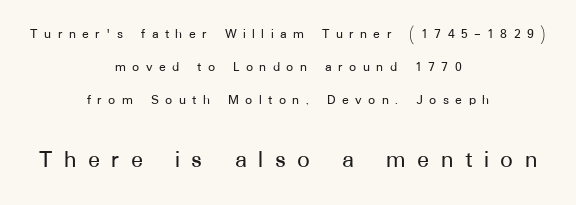
The image shows 25 px text type, upright; set centered, loose line spacing (2.34x), unusually wide letter spacing (+0.46 em), not underlined; the second (bottom) block is 1.79x larger.
